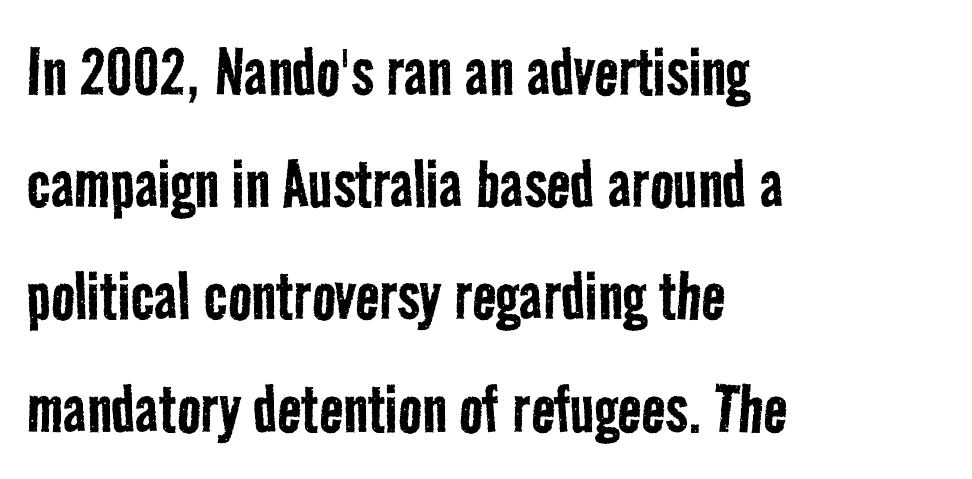
You could call the tracking neutral — neither tight nor loose. A clean baseline with only descenders dipping below it. This rendering employs a face without finishing strokes, i.e., a sans-serif. The letterforms sit at book weight or below. Layout note: lines flush left. The space between consecutive lines is moderate.
